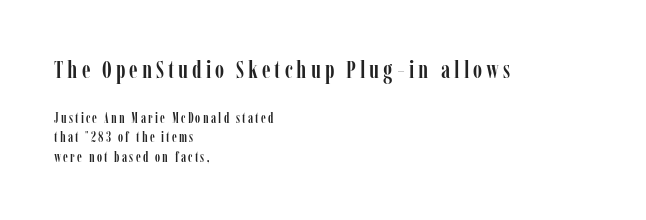
{"italic": "no", "underline": "no", "align": "left", "line_spacing": "normal", "line_spacing_ratio": 1.39, "larger_block": "first", "size_ratio": 1.79, "glyph_px": 25}
